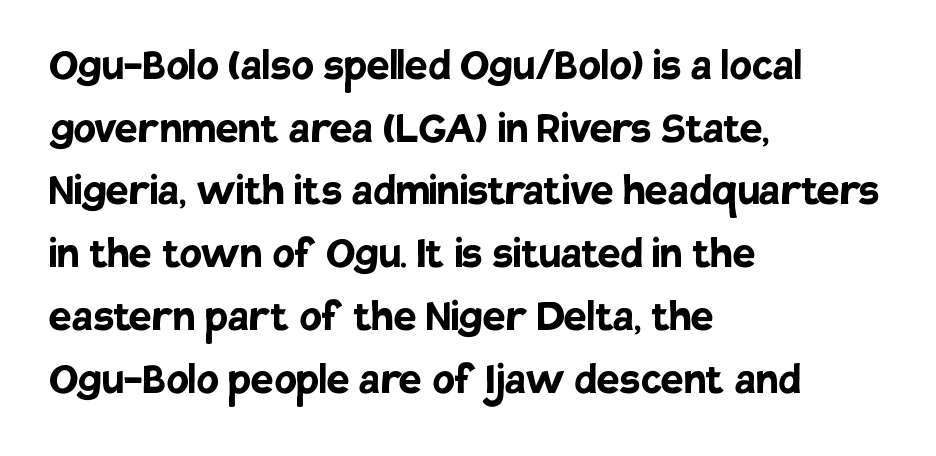
The compositor pushed each line to the left boundary. A typesetter would call this proportional, since set widths differ per character. These words are printed bold, with thick strokes throughout. Rule under the text: the space is simply empty. This sample uses a sans-serif face. A typesetter would call this zero additional tracking.
